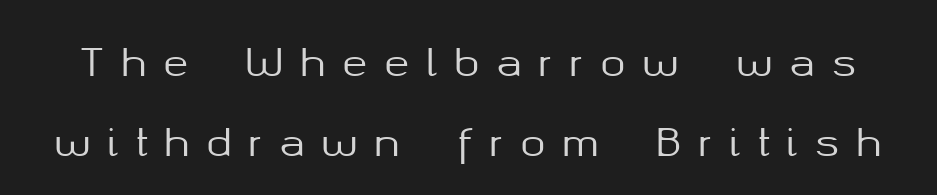
Q: Is the text italic (slanted)? A: No, it is upright.
Q: Is the typeface a serif or a sans-serif typeface? A: Sans-serif.
Q: Is the text underlined? A: No.
Q: Is the spacing between letters normal or unusually wide? A: Unusually wide.
Q: Is the spacing between lines tight, normal or loose? A: Loose.
Q: Width (condensed, normal, or wide)? A: Normal.
Q: Stroke contrast? A: Medium.
Q: x-height? A: Medium.
Q: Monospaced? A: No.
